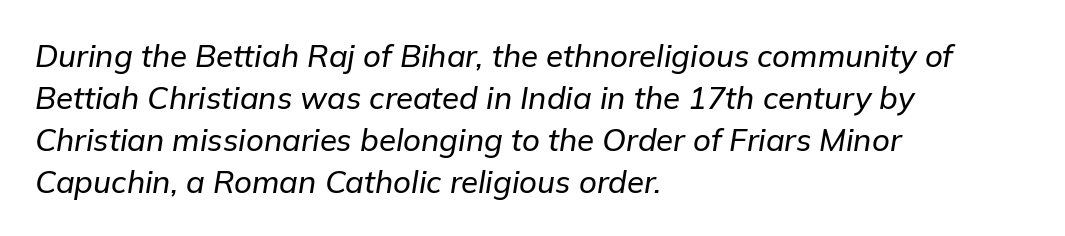
{"italic": "yes", "lean": "right", "slant_degrees": 9, "width": "normal", "stroke_contrast": "low", "x_height": "medium", "monospaced": "no", "underline": "no", "align": "left", "line_spacing": "normal", "line_spacing_ratio": 1.35, "letter_spacing": "normal", "letter_spacing_em": 0.0, "glyph_px": 31}
